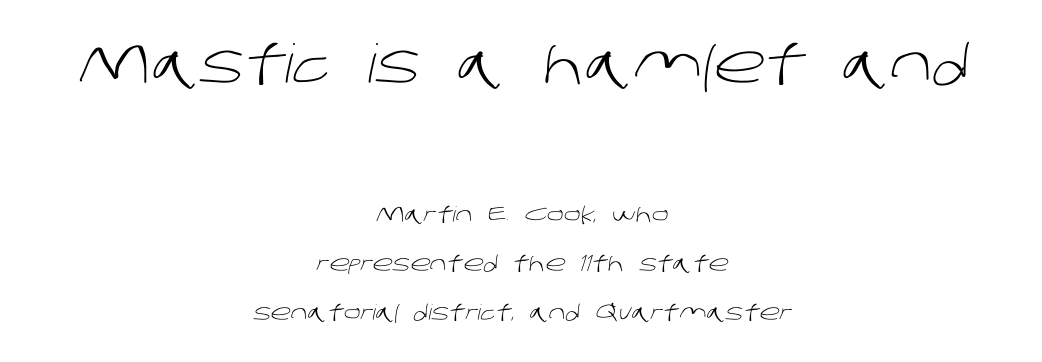
The image shows 53 px light sans-serif type; set centered, loose line spacing (2.33x), normal letter spacing, not underlined; the first (top) block is 2.52x larger; low stroke contrast and a large x-height.
